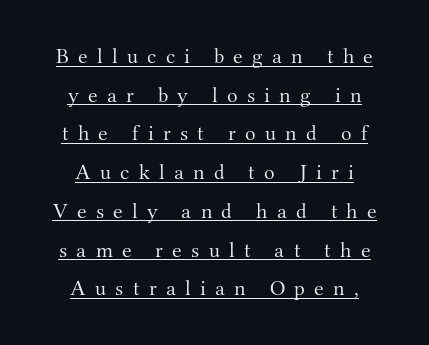
The image shows 22 px text type, upright; set centered, line spacing 1.76x, unusually wide letter spacing (+0.42 em), underlined.
